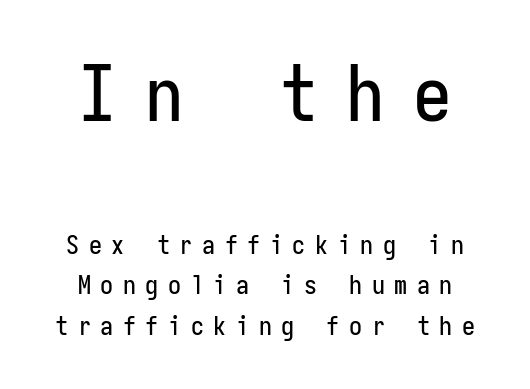
Q: Is the text italic (slanted)? A: No, it is upright.
Q: Is the typeface a serif or a sans-serif typeface? A: Sans-serif.
Q: Is the text underlined? A: No.
Q: Is the spacing between letters normal or unusually wide? A: Unusually wide.
Q: Is the spacing between lines tight, normal or loose? A: Normal.
Q: Which block of text is set in a larger size, the first (top) or the second (bottom)? A: The first (top) one.
Q: Width (condensed, normal, or wide)? A: Condensed.
Q: Stroke contrast? A: Low.
Q: x-height? A: Medium.
Q: Monospaced? A: Yes.
